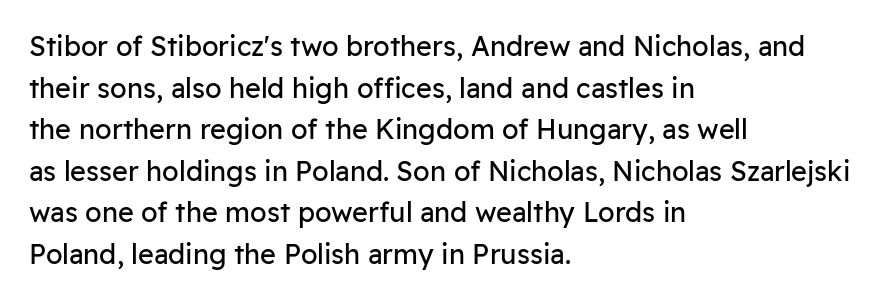
This sample uses an upright cut, with every glyph sitting square on the baseline. Lines of text with bare space underneath. The setting favours the left margin, as ordinary paragraphs usually do. Leading: standard. The typesetting does not lean heavy: it is not bold. You could call the tracking neutral — neither tight nor loose.
